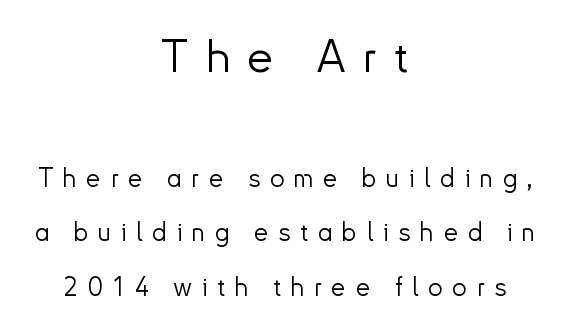
These lines are rendered in a variable-pitch font. Glance below the letters and you will spot only blank space. Ordinary non-slanted type is in use. Leading: increased. The weight tops out at a normal text grade. The passage shown is typeset with a sans-serif family.
